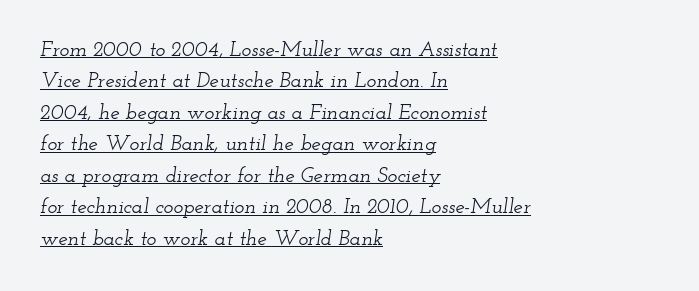
{"italic": "yes", "lean": "right", "slant_degrees": 12, "underline": "yes", "align": "left", "line_spacing": "normal", "line_spacing_ratio": 1.5, "letter_spacing": "normal", "letter_spacing_em": 0.0, "glyph_px": 21}
